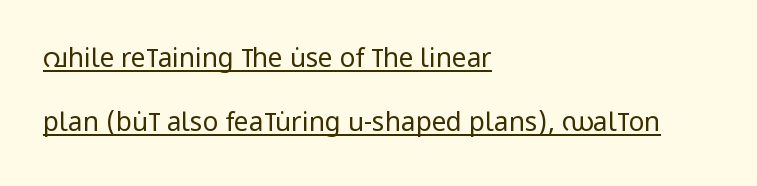
{"italic": "no", "bold": "no", "underline": "yes", "align": "left", "line_spacing": "loose", "line_spacing_ratio": 2.47, "letter_spacing": "normal", "letter_spacing_em": 0.0, "glyph_px": 26}
